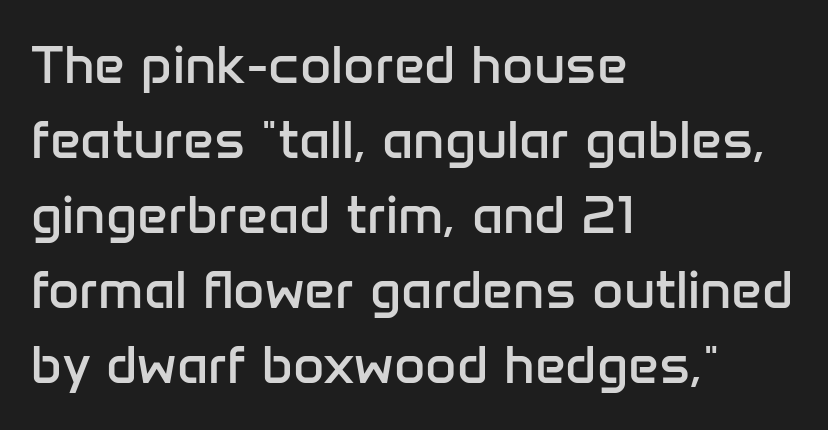
No letter is thick-stroked: the sample isn't bold. Vertically, the passage feels balanced, rows spaced as you'd expect. Type without underlining. This is sans-serif lettering, the kind often seen on screens and signage. Default kerning and tracking; the words read as compact shapes. The typography opts for an upright posture over an oblique one.
